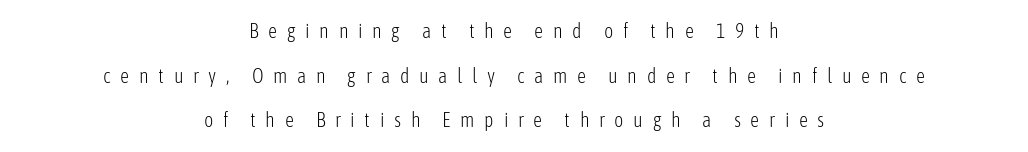
The line texture is sparse and dotted thanks to wide tracking. Posture: upright roman. Reading down the column, the eye jumps a long way to each next line. The compositor balanced each line on the midline. Stroke mass is kept to a normal reading level or below. Words float on clear page, feet unadorned.
